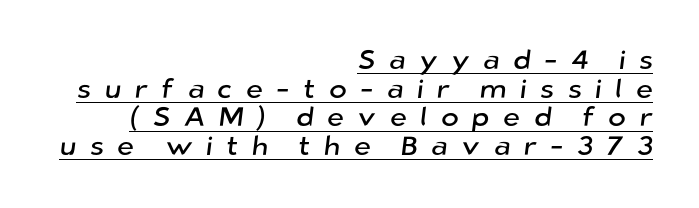
Q: Is the text underlined? A: Yes.
Q: How is the paragraph aligned? A: Right-aligned.
Q: Is the spacing between letters normal or unusually wide? A: Unusually wide.
Q: Is the spacing between lines tight, normal or loose? A: Tight.
